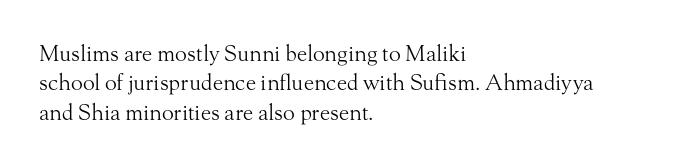
Bare-footed words on every line. Every stem runs plumb, perpendicular to the baseline. The typesetting does not lean heavy: it is not bold. Tracking value appears to be zero — textbook default spacing. The vertical gap from one line to the next is medium.
